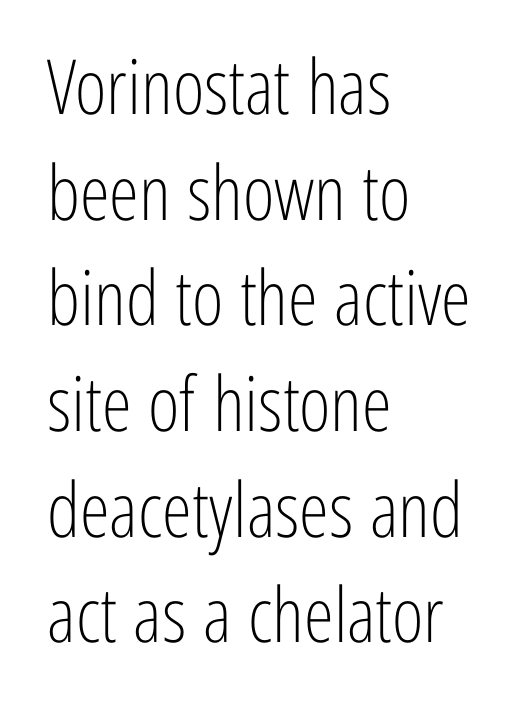
Heft: none added — not bold. Do the characters align in a grid? No, the font is proportional. Posture: vertical. Leading: standard. This rendering employs a face without finishing strokes, i.e., a sans-serif.
